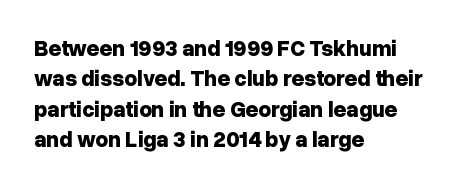
Q: Is the text bold? A: Yes.
Q: Is the text italic (slanted)? A: No, it is upright.
Q: Is the text underlined? A: No.
Q: How is the paragraph aligned? A: Left-aligned.
Q: Is the spacing between letters normal or unusually wide? A: Normal.
Q: Is the spacing between lines tight, normal or loose? A: Normal.
